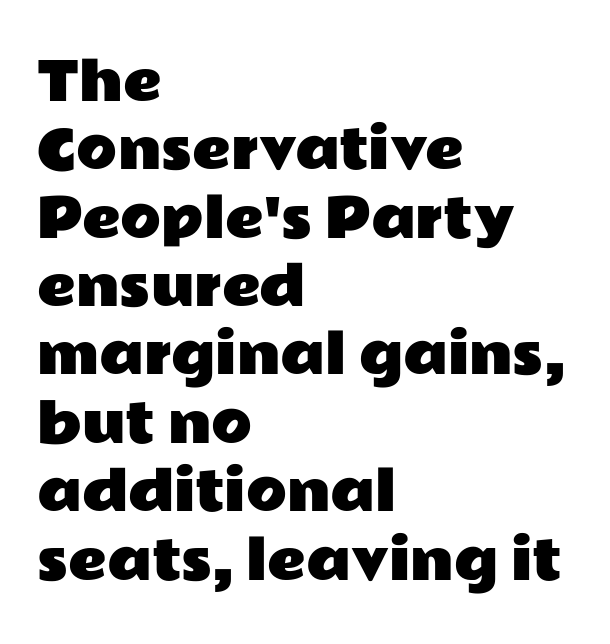
Q: Is the text italic (slanted)? A: No, it is upright.
Q: Is the typeface a serif or a sans-serif typeface? A: Sans-serif.
Q: Is the text underlined? A: No.
Q: How is the paragraph aligned? A: Left-aligned.
Q: Is the spacing between letters normal or unusually wide? A: Normal.
Q: Is the spacing between lines tight, normal or loose? A: Normal.
Q: Width (condensed, normal, or wide)? A: Wide.
Q: Stroke contrast? A: Low.
Q: x-height? A: Medium.
Q: Monospaced? A: No.
